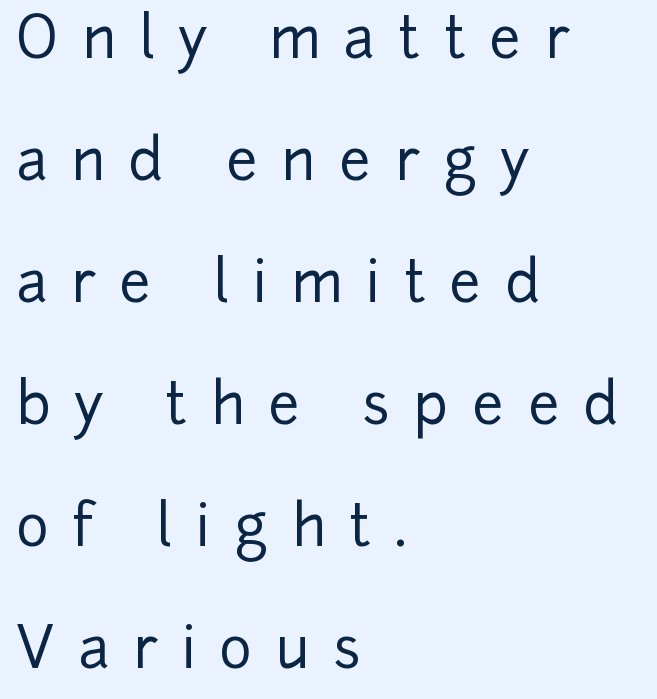
The image shows 56 px sans-serif type, upright; set left-aligned, loose line spacing (2.18x), unusually wide letter spacing (+0.42 em), not underlined; low stroke contrast and a medium x-height.
